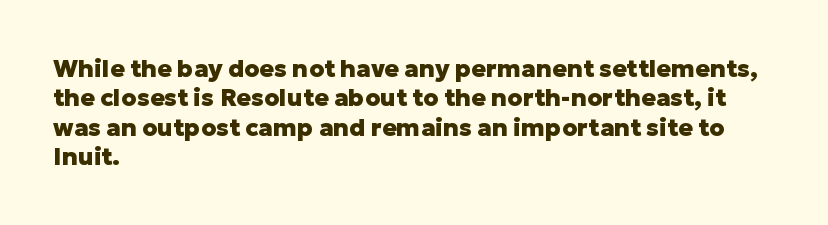
Q: Is the text bold? A: Yes.
Q: Is the text italic (slanted)? A: No, it is upright.
Q: Is the text underlined? A: No.
Q: How is the paragraph aligned? A: Left-aligned.
Q: Is the spacing between letters normal or unusually wide? A: Normal.
